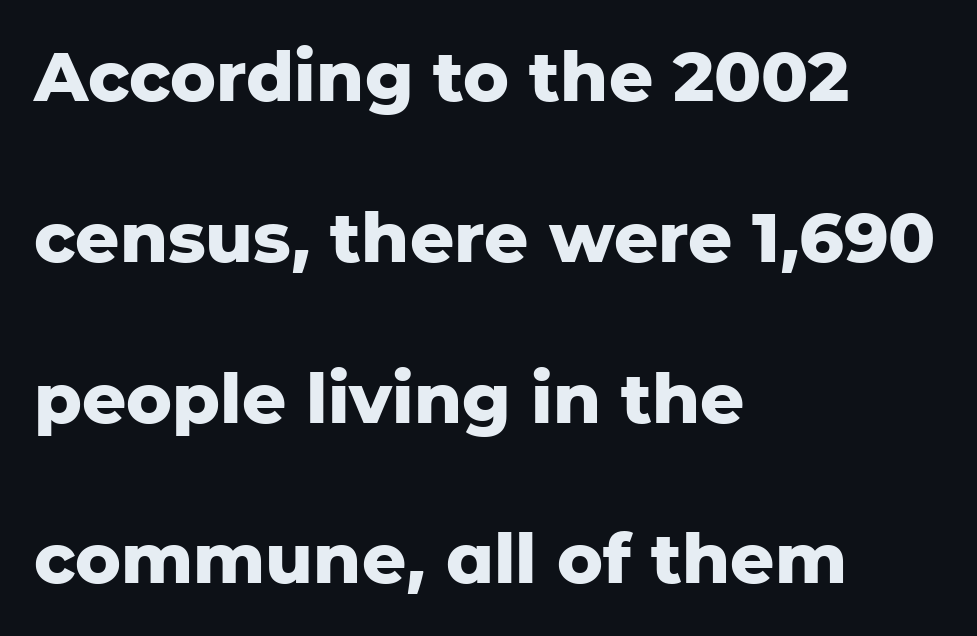
A sans-serif font was chosen for this passage. This rendering uses left alignment, leaving the right contour irregular. Summary of vertical rhythm: relaxed, with wide interline spacing. You can tell it's not italic because the verticals are truly vertical. Type without underlining.
